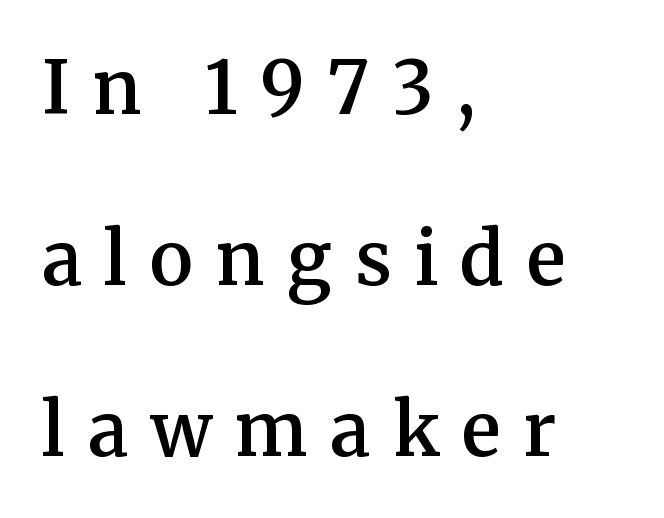
The image shows 73 px semibold serif type, upright; set left-aligned, loose line spacing (2.34x), unusually wide letter spacing (+0.31 em), not underlined; medium stroke contrast and a medium x-height.
